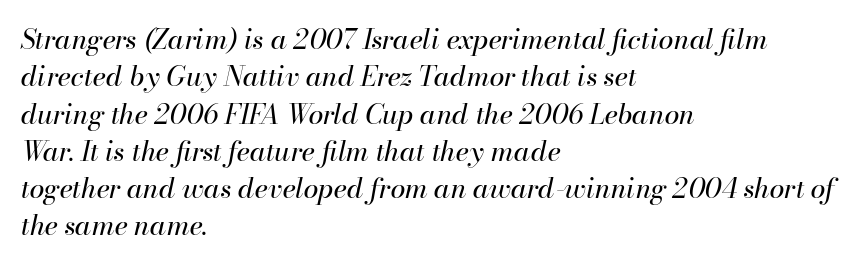
The image shows 27 px text type, italic (leaning right); set left-aligned, normal line spacing (1.38x), normal letter spacing, not underlined.
